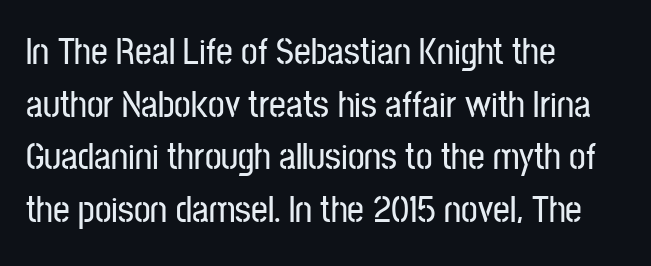
Character widths vary here, with narrow letters taking less room than wide ones. The designer left line spacing at the default. This sample is left-justified, so line endings fall wherever the words run out. No extra tracking has been applied to these lines.
